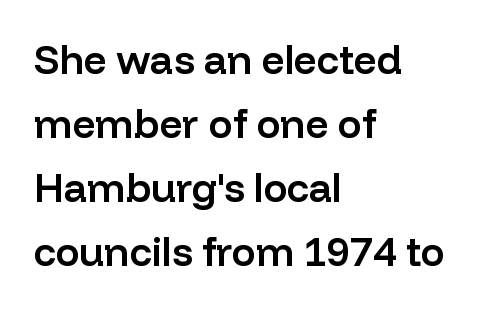
Do the characters align in a grid? No, the font is proportional. Glance below the letters and you will spot only blank space. Unlike a traditional serif, this face leaves its strokes unadorned. You can tell it's not italic because the verticals are truly vertical.
